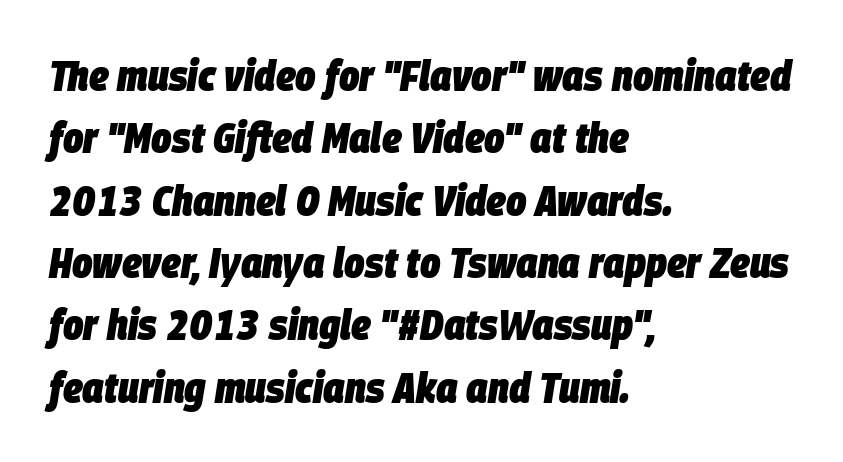
The glyphs have the mass of a bold cut. Vertical spacing — default. Spacing verdict: proportional, widths tailored to each character. The rendering keeps characters at their native spacing. Descender tails drop into unmarked territory. Is the type slanted? Yes — the strokes lean at a clear angle.
